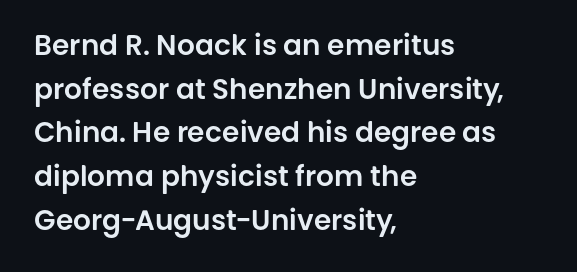
Q: Is the text italic (slanted)? A: No, it is upright.
Q: Is the typeface a serif or a sans-serif typeface? A: Sans-serif.
Q: Is the text underlined? A: No.
Q: How is the paragraph aligned? A: Left-aligned.
Q: Is the spacing between letters normal or unusually wide? A: Normal.
Q: Is the spacing between lines tight, normal or loose? A: Normal.
Q: Width (condensed, normal, or wide)? A: Normal.
Q: Stroke contrast? A: Low.
Q: x-height? A: Large.
Q: Monospaced? A: No.
